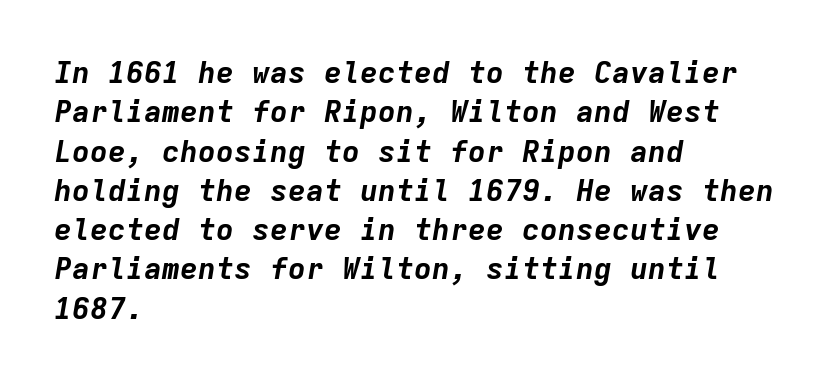
The image shows 30 px bold type, italic (leaning right), monospaced; set left-aligned, normal line spacing (1.31x), normal letter spacing, not underlined; low stroke contrast and a medium x-height.
